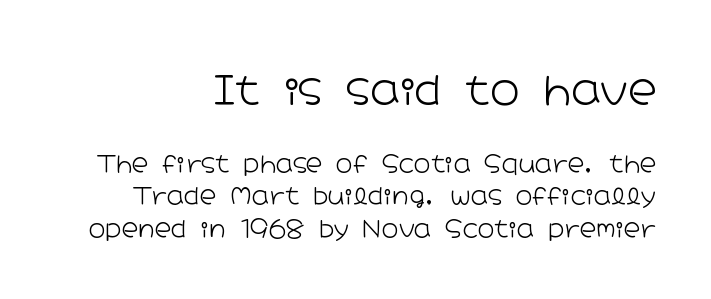
Q: Is the text bold? A: No.
Q: Is the text italic (slanted)? A: No, it is upright.
Q: Is the typeface a serif or a sans-serif typeface? A: Sans-serif.
Q: Is the text underlined? A: No.
Q: How is the paragraph aligned? A: Right-aligned.
Q: Is the spacing between letters normal or unusually wide? A: Normal.
Q: Is the spacing between lines tight, normal or loose? A: Normal.
Q: Which block of text is set in a larger size, the first (top) or the second (bottom)? A: The first (top) one.
Q: Width (condensed, normal, or wide)? A: Wide.
Q: Stroke contrast? A: Low.
Q: x-height? A: Medium.
Q: Monospaced? A: No.
